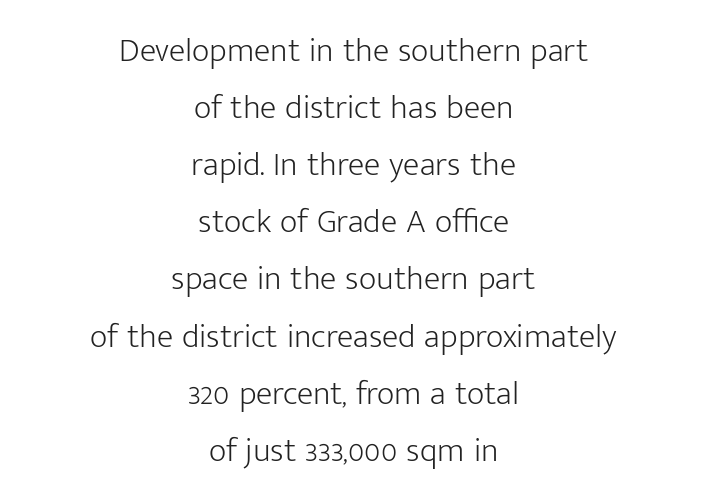
{"serif": "no", "italic": "no", "bold": "no", "weight": "light", "width": "normal", "stroke_contrast": "low", "x_height": "medium", "monospaced": "no", "underline": "no", "align": "center", "line_spacing": "normal", "line_spacing_ratio": 1.68, "letter_spacing": "normal", "letter_spacing_em": 0.0, "glyph_px": 34}
